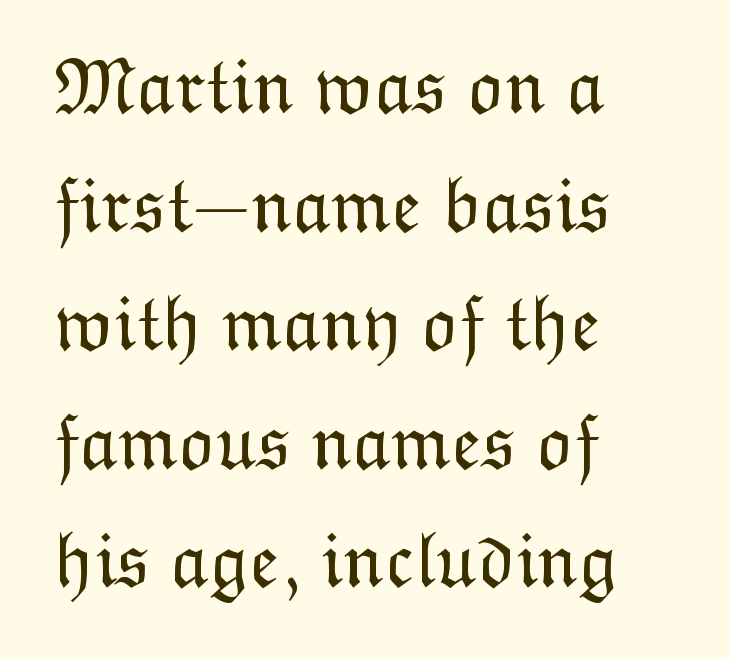
{"italic": "no", "bold": "no", "weight": "light", "width": "normal", "stroke_contrast": "low", "x_height": "medium", "monospaced": "no", "underline": "no", "align": "left", "line_spacing": "normal", "line_spacing_ratio": 1.52, "letter_spacing": "normal", "letter_spacing_em": 0.0, "glyph_px": 78}
